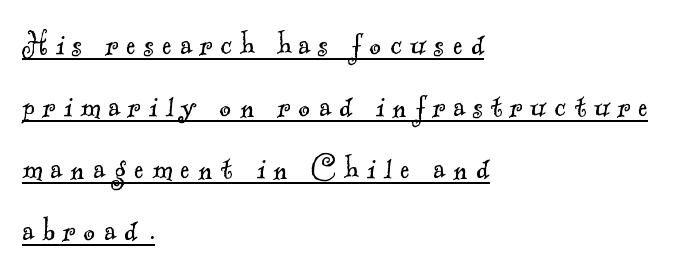
The image shows 36 px light serif type; set left-aligned, line spacing 1.72x, unusually wide letter spacing (+0.23 em), underlined; a small x-height.
